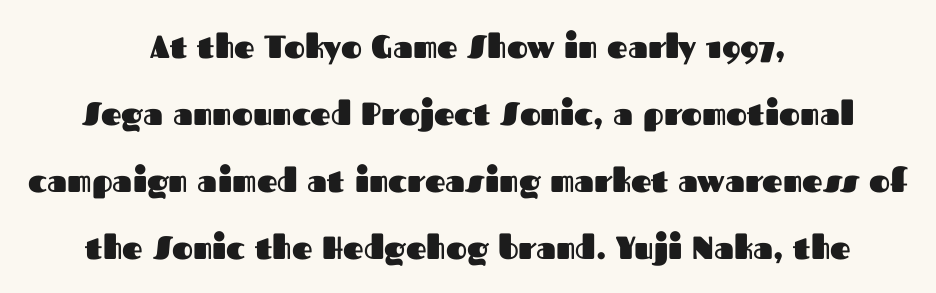
{"serif": "no", "italic": "no", "bold": "yes", "weight": "heavy", "width": "normal", "stroke_contrast": "medium", "x_height": "medium", "monospaced": "no", "underline": "no", "align": "center", "line_spacing": "loose", "line_spacing_ratio": 2.09, "letter_spacing": "normal", "letter_spacing_em": 0.0, "glyph_px": 32}
